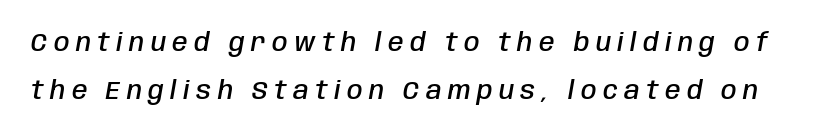
Q: Is the text bold? A: Semi-bold.
Q: Is the text italic (slanted)? A: Yes, it leans right by about 10 degrees.
Q: Is the text underlined? A: No.
Q: Is the spacing between letters normal or unusually wide? A: Unusually wide.
Q: Is the spacing between lines tight, normal or loose? A: Loose.
